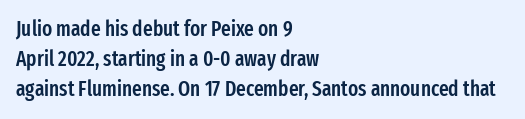
{"italic": "no", "bold": "semi", "underline": "no", "align": "left", "line_spacing": "normal", "line_spacing_ratio": 1.44, "letter_spacing": "normal", "letter_spacing_em": 0.0, "glyph_px": 21}
